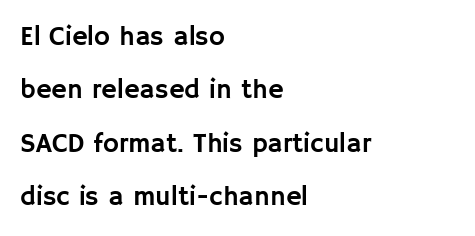
Q: Is the text italic (slanted)? A: No, it is upright.
Q: Is the text underlined? A: No.
Q: How is the paragraph aligned? A: Left-aligned.
Q: Is the spacing between letters normal or unusually wide? A: Normal.
Q: Is the spacing between lines tight, normal or loose? A: Loose.
